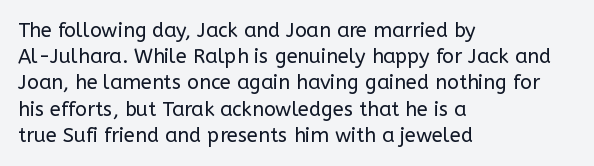
Q: Is the text bold? A: No.
Q: Is the text italic (slanted)? A: No, it is upright.
Q: Is the text underlined? A: No.
Q: How is the paragraph aligned? A: Left-aligned.
Q: Is the spacing between letters normal or unusually wide? A: Normal.
Q: Is the spacing between lines tight, normal or loose? A: Normal.
